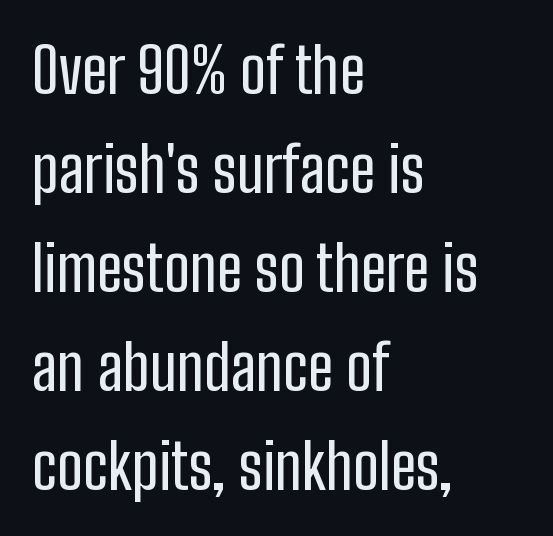
The image shows 63 px condensed sans-serif type, upright; set left-aligned, normal line spacing (1.57x), normal letter spacing, not underlined; low stroke contrast and a medium x-height.
